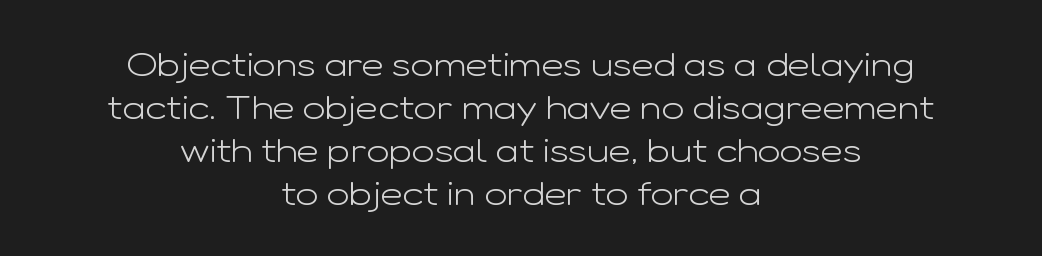
Q: Is the text bold? A: No.
Q: Is the text italic (slanted)? A: No, it is upright.
Q: Is the typeface a serif or a sans-serif typeface? A: Sans-serif.
Q: Is the text underlined? A: No.
Q: How is the paragraph aligned? A: Centered.
Q: Is the spacing between letters normal or unusually wide? A: Normal.
Q: Is the spacing between lines tight, normal or loose? A: Normal.
Q: Width (condensed, normal, or wide)? A: Wide.
Q: Stroke contrast? A: Low.
Q: x-height? A: Medium.
Q: Monospaced? A: No.
